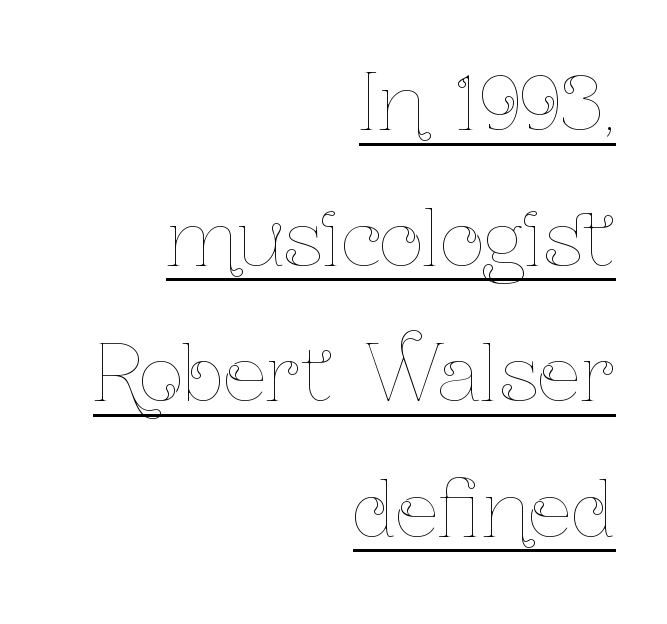
The image shows 77 px thin, condensed type, upright; set right-aligned, line spacing 1.76x, normal letter spacing, underlined; low stroke contrast and a medium x-height.
